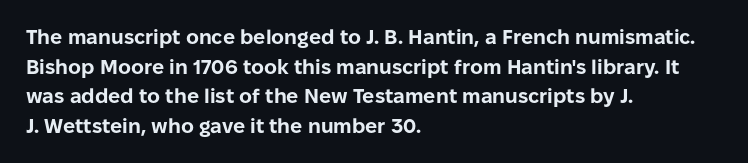
Q: Is the text bold? A: Yes.
Q: Is the text italic (slanted)? A: No, it is upright.
Q: Is the text underlined? A: No.
Q: How is the paragraph aligned? A: Left-aligned.
Q: Is the spacing between letters normal or unusually wide? A: Normal.
Q: Is the spacing between lines tight, normal or loose? A: Normal.
